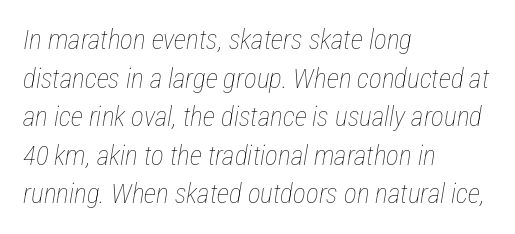
The strokes are not fattened; the text isn't bold. These lines sit exactly where default settings would place them. This rendering uses left alignment, leaving the right contour irregular. You can tell it's italic because the verticals aren't actually vertical.
